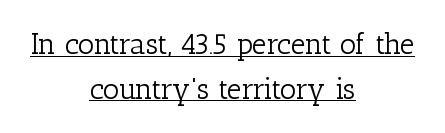
Q: Is the text bold? A: No.
Q: Is the text italic (slanted)? A: No, it is upright.
Q: Is the typeface a serif or a sans-serif typeface? A: Serif.
Q: Is the text underlined? A: Yes.
Q: How is the paragraph aligned? A: Centered.
Q: Is the spacing between letters normal or unusually wide? A: Normal.
Q: Is the spacing between lines tight, normal or loose? A: Normal.
Q: Width (condensed, normal, or wide)? A: Normal.
Q: Stroke contrast? A: Low.
Q: x-height? A: Medium.
Q: Monospaced? A: No.
